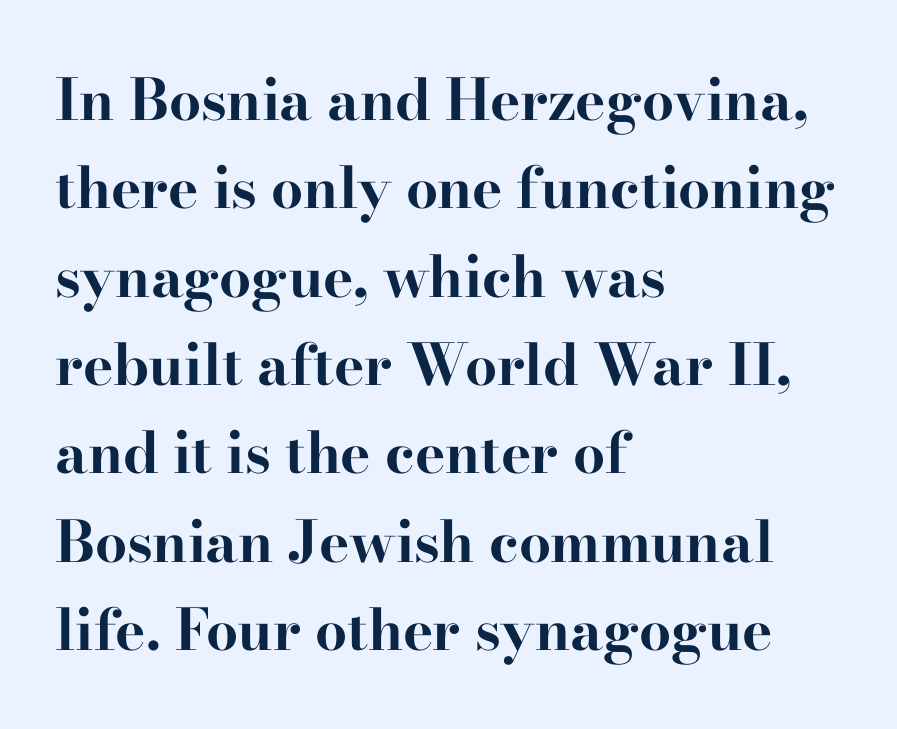
{"serif": "yes", "italic": "no", "bold": "yes", "weight": "bold", "width": "wide", "stroke_contrast": "high", "x_height": "small", "monospaced": "no", "underline": "no", "align": "left", "line_spacing": "normal", "line_spacing_ratio": 1.55, "letter_spacing": "normal", "letter_spacing_em": 0.0, "glyph_px": 57}
